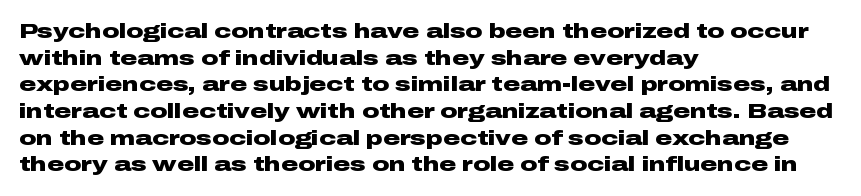
{"italic": "no", "bold": "yes", "underline": "no", "align": "left", "line_spacing": "normal", "line_spacing_ratio": 1.27, "letter_spacing": "normal", "letter_spacing_em": 0.0, "glyph_px": 21}
